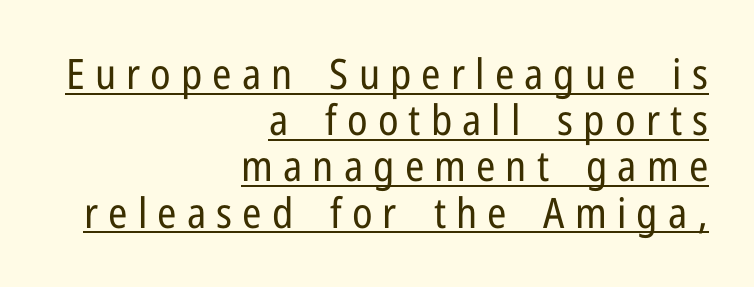
{"serif": "no", "italic": "no", "bold": "no", "weight": "regular", "width": "condensed", "stroke_contrast": "low", "x_height": "medium", "monospaced": "no", "underline": "yes", "align": "right", "line_spacing": "tight", "line_spacing_ratio": 1.1, "letter_spacing": "wide", "letter_spacing_em": 0.24, "glyph_px": 42}
